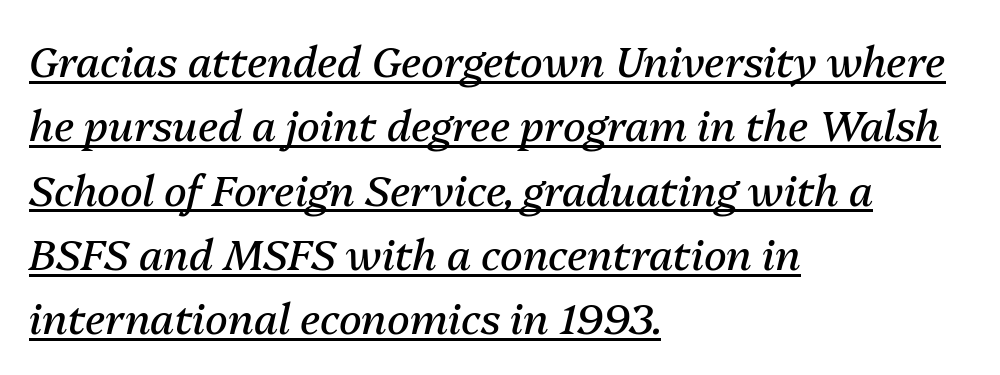
Q: Is the text bold? A: No.
Q: Is the text italic (slanted)? A: Yes, it leans right by about 13 degrees.
Q: Is the text underlined? A: Yes.
Q: How is the paragraph aligned? A: Left-aligned.
Q: Is the spacing between letters normal or unusually wide? A: Normal.
Q: Is the spacing between lines tight, normal or loose? A: Normal.
Q: Width (condensed, normal, or wide)? A: Normal.
Q: Stroke contrast? A: Medium.
Q: x-height? A: Medium.
Q: Monospaced? A: No.
